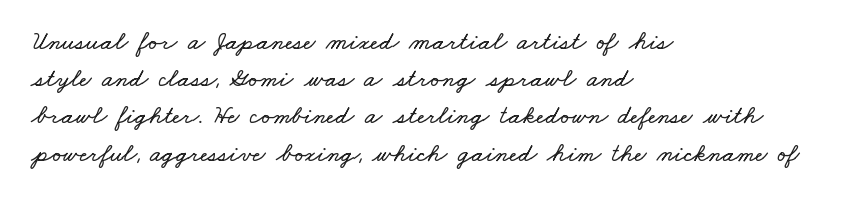
Honestly, the row spacing looks completely unremarkable. Anything drawn beneath the words? Only blank space. The compositor pushed each line to the left boundary. Words appear dense and cohesive because spacing is normal.
